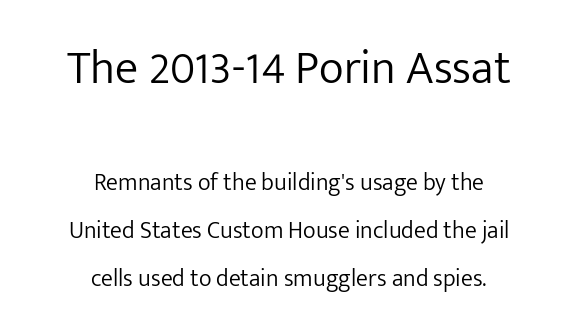
Q: Is the text bold? A: No.
Q: Is the text italic (slanted)? A: No, it is upright.
Q: Is the typeface a serif or a sans-serif typeface? A: Sans-serif.
Q: Is the text underlined? A: No.
Q: How is the paragraph aligned? A: Centered.
Q: Is the spacing between letters normal or unusually wide? A: Normal.
Q: Is the spacing between lines tight, normal or loose? A: Loose.
Q: Which block of text is set in a larger size, the first (top) or the second (bottom)? A: The first (top) one.
Q: Width (condensed, normal, or wide)? A: Normal.
Q: Stroke contrast? A: Low.
Q: x-height? A: Medium.
Q: Monospaced? A: No.
